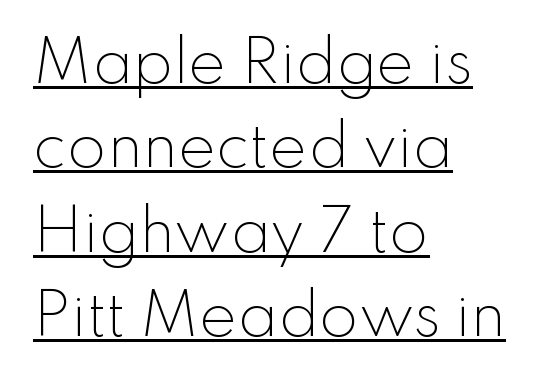
Q: Is the text bold? A: No.
Q: Is the text italic (slanted)? A: No, it is upright.
Q: Is the typeface a serif or a sans-serif typeface? A: Sans-serif.
Q: Is the text underlined? A: Yes.
Q: How is the paragraph aligned? A: Left-aligned.
Q: Is the spacing between letters normal or unusually wide? A: Normal.
Q: Is the spacing between lines tight, normal or loose? A: Normal.
Q: Width (condensed, normal, or wide)? A: Normal.
Q: Stroke contrast? A: Low.
Q: x-height? A: Small.
Q: Monospaced? A: No.
